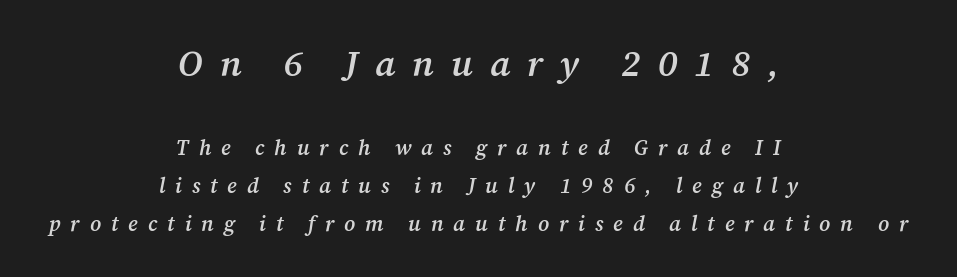
The image shows 36 px semibold serif type, italic (leaning right); set centered, line spacing 1.81x, unusually wide letter spacing (+0.47 em), not underlined; the first (top) block is 1.71x larger; medium stroke contrast and a medium x-height.
